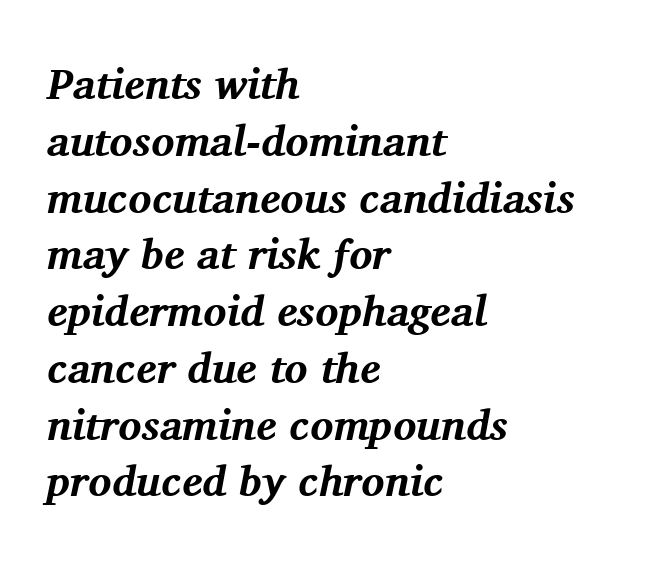
Q: Is the text bold? A: Yes.
Q: Is the text italic (slanted)? A: Yes, it leans right by about 11 degrees.
Q: Is the typeface a serif or a sans-serif typeface? A: Serif.
Q: Is the text underlined? A: No.
Q: How is the paragraph aligned? A: Left-aligned.
Q: Is the spacing between letters normal or unusually wide? A: Normal.
Q: Is the spacing between lines tight, normal or loose? A: Normal.
Q: Width (condensed, normal, or wide)? A: Normal.
Q: Stroke contrast? A: Medium.
Q: x-height? A: Medium.
Q: Monospaced? A: No.
